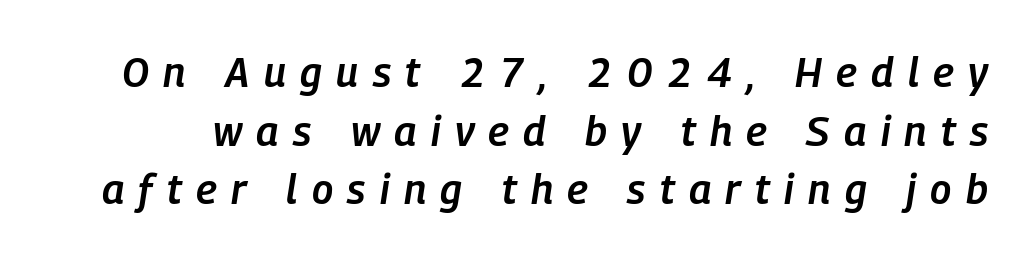
The image shows 41 px semibold, condensed type, italic (leaning right); set normal line spacing (1.43x), unusually wide letter spacing (+0.35 em), not underlined; low stroke contrast and a medium x-height.
